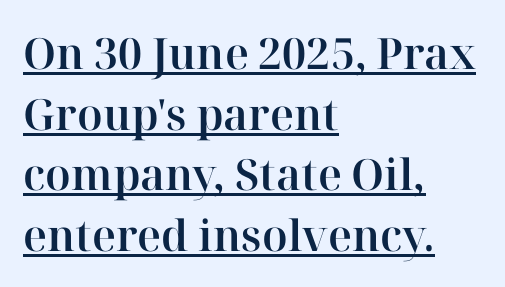
Q: Is the text italic (slanted)? A: No, it is upright.
Q: Is the typeface a serif or a sans-serif typeface? A: Serif.
Q: Is the text underlined? A: Yes.
Q: How is the paragraph aligned? A: Left-aligned.
Q: Is the spacing between letters normal or unusually wide? A: Normal.
Q: Is the spacing between lines tight, normal or loose? A: Normal.
Q: Width (condensed, normal, or wide)? A: Normal.
Q: Stroke contrast? A: High.
Q: x-height? A: Medium.
Q: Monospaced? A: No.
